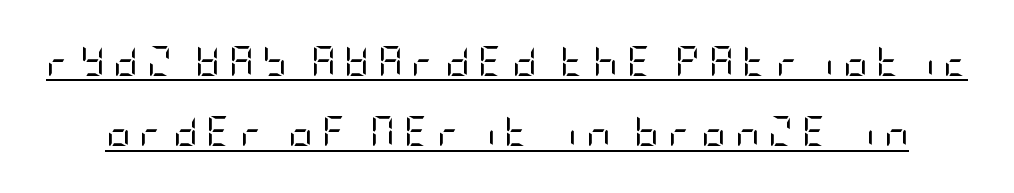
The passage shown stacks its lines with a broad gap. Descenders here cross a horizontal rule under the line. Nothing sits at the stroke ends, so this counts as sans-serif. The gaps between neighbouring characters are conspicuously large. Heaviness? Minimal to ordinary, like unemphasized prose.
